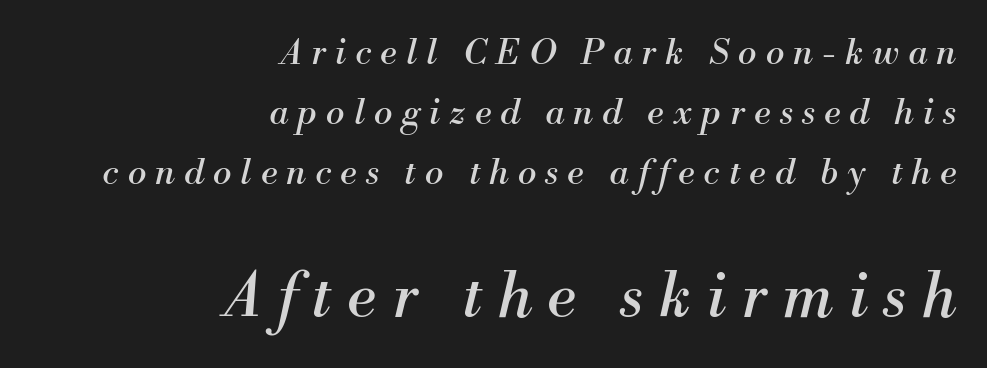
The image shows 61 px regular-weight serif type, italic (leaning right); set right-aligned, line spacing 1.71x, unusually wide letter spacing (+0.26 em), not underlined; the second (bottom) block is 1.74x larger; medium stroke contrast and a small x-height.
